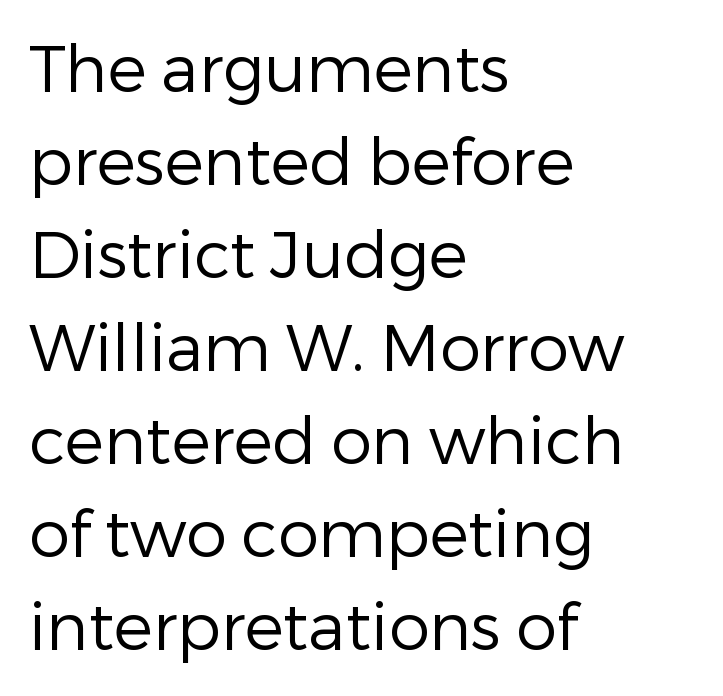
{"serif": "no", "italic": "no", "bold": "no", "weight": "regular", "width": "normal", "stroke_contrast": "low", "x_height": "medium", "monospaced": "no", "underline": "no", "align": "left", "line_spacing": "normal", "line_spacing_ratio": 1.43, "letter_spacing": "normal", "letter_spacing_em": 0.0, "glyph_px": 65}
